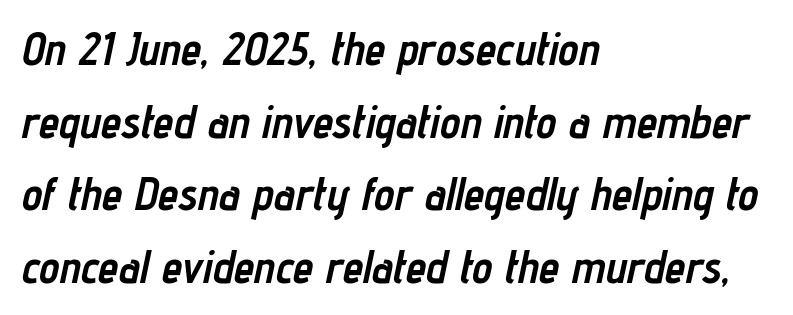
Q: Is the text bold? A: Yes.
Q: Is the text italic (slanted)? A: Yes, it leans right by about 12 degrees.
Q: Is the text underlined? A: No.
Q: How is the paragraph aligned? A: Left-aligned.
Q: Is the spacing between letters normal or unusually wide? A: Normal.
Q: Is the spacing between lines tight, normal or loose? A: Normal.
Q: Width (condensed, normal, or wide)? A: Condensed.
Q: Stroke contrast? A: Low.
Q: x-height? A: Medium.
Q: Monospaced? A: No.
